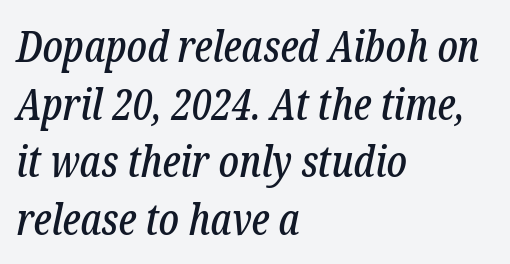
The image shows 43 px condensed serif type, italic (leaning right); set left-aligned, normal line spacing (1.34x), normal letter spacing, not underlined; low stroke contrast and a medium x-height.
